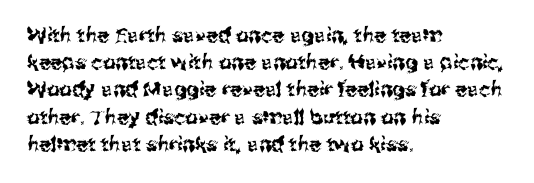
Teacher's note: observe the even left margin — that is flush-left alignment. Letter spacing: default. Every stem runs plumb, perpendicular to the baseline. The baseline area is clear. One glance says typical: line gaps are just what's usual.
